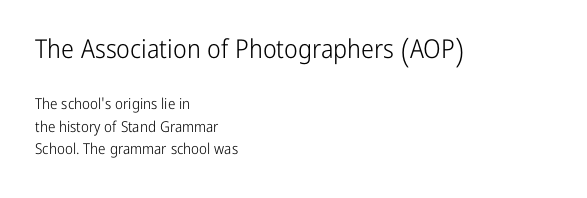
No letter is thick-stroked: the sample isn't bold. One glance says typical: line gaps are just what's usual. The specimen omits any rule beneath the text block's lines. No extra tracking has been applied to these lines. You can tell it's not italic because the verticals are truly vertical. The letters in the upper block stand taller than those in the block below.
